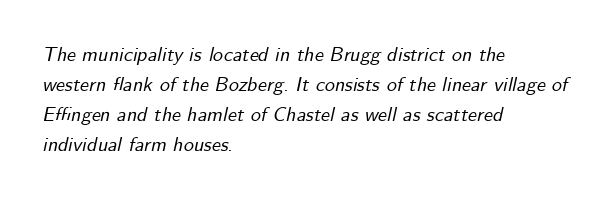
{"italic": "yes", "lean": "right", "slant_degrees": 12, "underline": "no", "align": "left", "line_spacing": "normal", "line_spacing_ratio": 1.5, "letter_spacing": "normal", "letter_spacing_em": 0.0, "glyph_px": 20}
